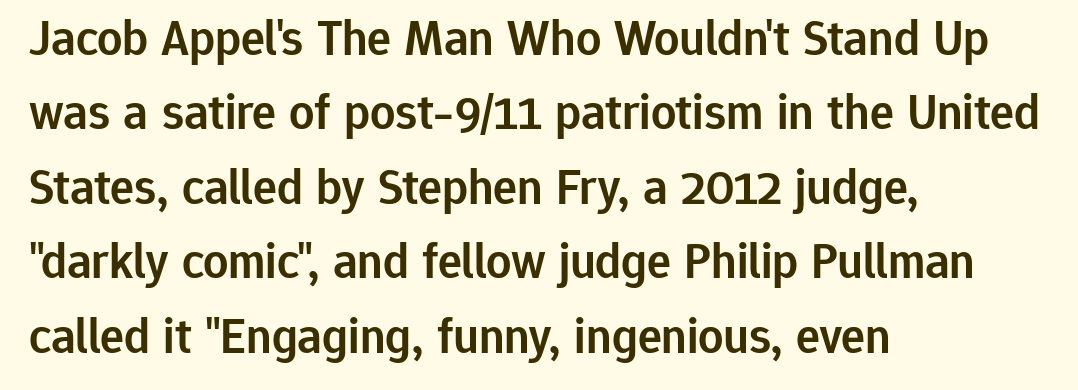
Underlining? Definitely not there. Do the characters align in a grid? No, the font is proportional. If you measured baseline to baseline, you'd find a middling distance. Firm but not heavy-handed strokes: this text is semibold. Rendered with straight, roman letterforms. This sample uses a sans-serif face.
